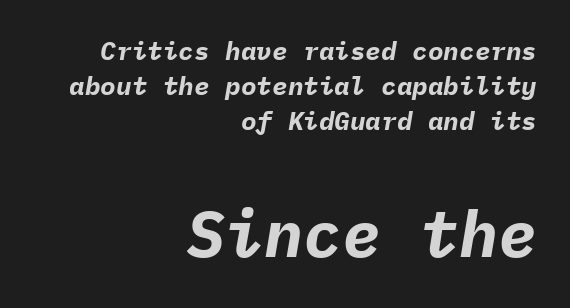
Think of a typewriter: that constant character pitch is what you see here. Block two is the big one; block one sits smaller above it. The passage shown stacks its lines at a standard gap. Caption: bold face, heavy strokes.
